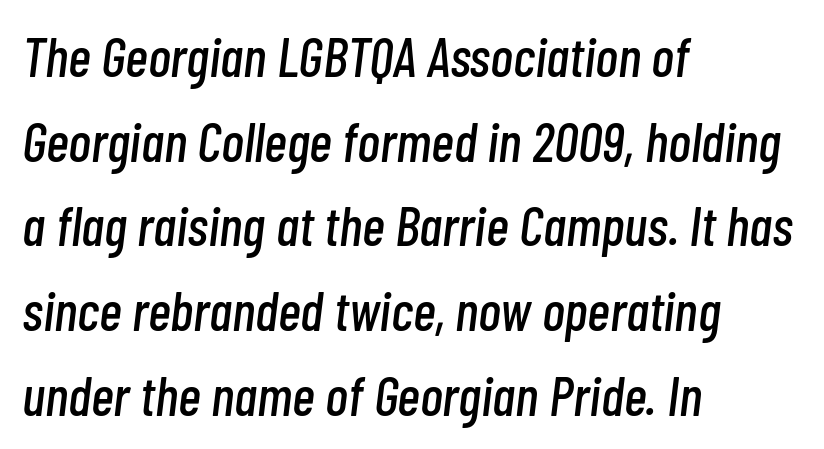
Q: Is the text italic (slanted)? A: Yes, it leans right by about 7 degrees.
Q: Is the text underlined? A: No.
Q: How is the paragraph aligned? A: Left-aligned.
Q: Is the spacing between letters normal or unusually wide? A: Normal.
Q: Is the spacing between lines tight, normal or loose? A: Normal.
Q: Width (condensed, normal, or wide)? A: Condensed.
Q: Stroke contrast? A: Low.
Q: x-height? A: Medium.
Q: Monospaced? A: No.
